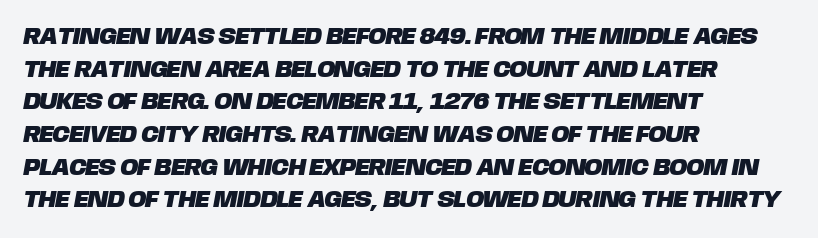
{"underline": "no", "align": "left", "line_spacing": "normal", "line_spacing_ratio": 1.36, "letter_spacing": "normal", "letter_spacing_em": 0.0, "glyph_px": 24}
